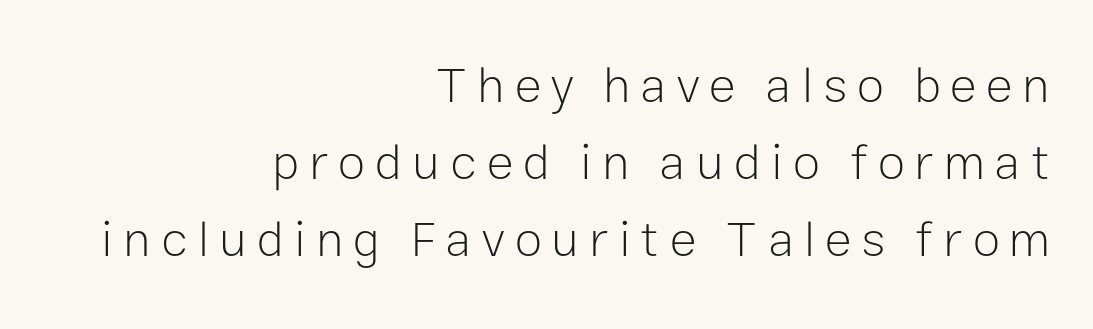
Q: Is the text bold? A: No.
Q: Is the text italic (slanted)? A: No, it is upright.
Q: Is the typeface a serif or a sans-serif typeface? A: Sans-serif.
Q: Is the text underlined? A: No.
Q: How is the paragraph aligned? A: Right-aligned.
Q: Is the spacing between letters normal or unusually wide? A: Unusually wide.
Q: Is the spacing between lines tight, normal or loose? A: Normal.
Q: Width (condensed, normal, or wide)? A: Normal.
Q: Stroke contrast? A: Low.
Q: x-height? A: Medium.
Q: Monospaced? A: No.
